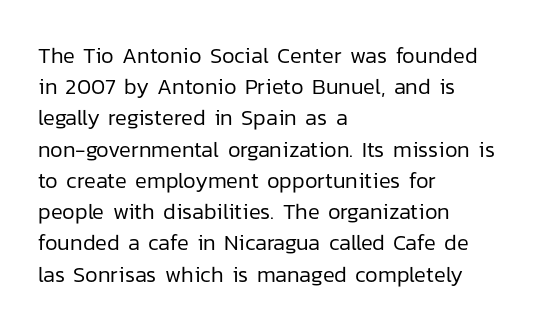
Q: Is the text bold? A: No.
Q: Is the text italic (slanted)? A: No, it is upright.
Q: Is the text underlined? A: No.
Q: How is the paragraph aligned? A: Left-aligned.
Q: Is the spacing between letters normal or unusually wide? A: Normal.
Q: Is the spacing between lines tight, normal or loose? A: Normal.
